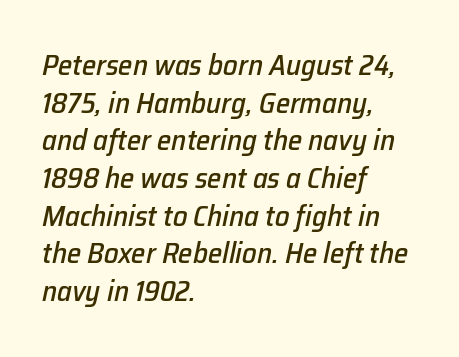
Q: Is the text italic (slanted)? A: Yes, it leans right by about 12 degrees.
Q: Is the text underlined? A: No.
Q: How is the paragraph aligned? A: Left-aligned.
Q: Is the spacing between letters normal or unusually wide? A: Normal.
Q: Is the spacing between lines tight, normal or loose? A: Normal.
Q: Width (condensed, normal, or wide)? A: Normal.
Q: Stroke contrast? A: Low.
Q: x-height? A: Medium.
Q: Monospaced? A: No.
